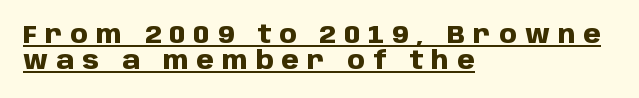
The image shows 25 px bold type, upright; set left-aligned, tight line spacing (1.04x), unusually wide letter spacing (+0.33 em), underlined.
